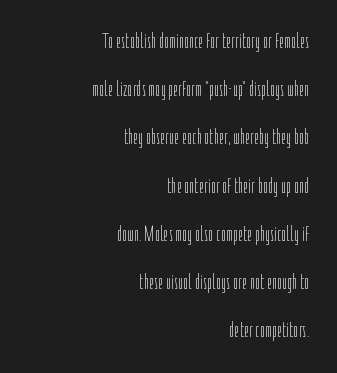
{"italic": "no", "bold": "no", "underline": "no", "align": "right", "line_spacing": "loose", "line_spacing_ratio": 2.19, "letter_spacing": "normal", "letter_spacing_em": 0.0, "glyph_px": 22}
